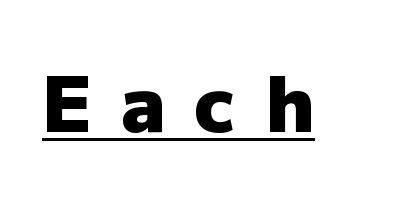
Q: Is the text bold? A: Yes.
Q: Is the text italic (slanted)? A: No, it is upright.
Q: Is the typeface a serif or a sans-serif typeface? A: Sans-serif.
Q: Is the text underlined? A: Yes.
Q: Is the spacing between letters normal or unusually wide? A: Unusually wide.
Q: Width (condensed, normal, or wide)? A: Normal.
Q: Stroke contrast? A: Low.
Q: x-height? A: Medium.
Q: Monospaced? A: No.
